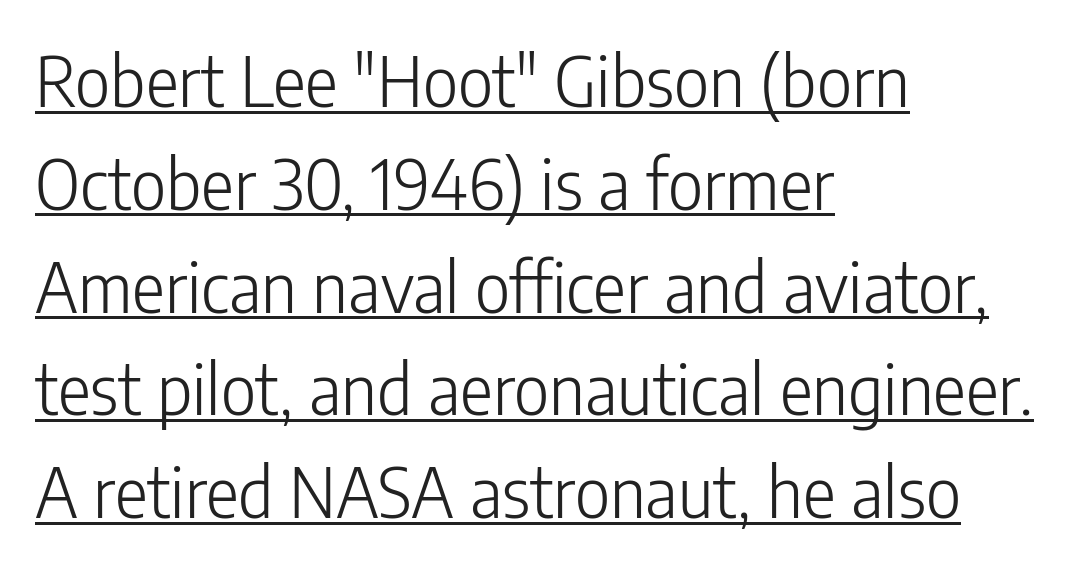
{"serif": "no", "italic": "no", "bold": "no", "weight": "light", "width": "condensed", "stroke_contrast": "low", "x_height": "medium", "monospaced": "no", "underline": "yes", "align": "left", "line_spacing": "normal", "line_spacing_ratio": 1.49, "letter_spacing": "normal", "letter_spacing_em": 0.0, "glyph_px": 69}
